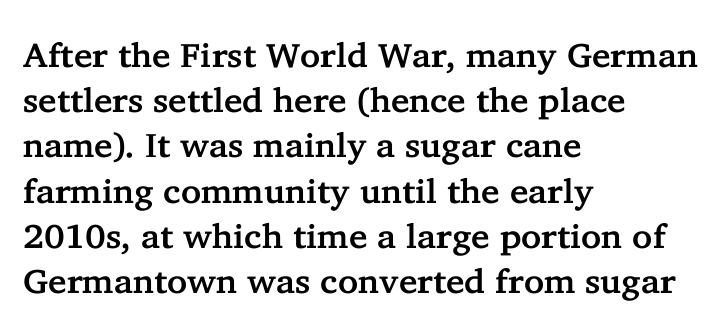
Q: Is the text italic (slanted)? A: No, it is upright.
Q: Is the typeface a serif or a sans-serif typeface? A: Serif.
Q: Is the text underlined? A: No.
Q: How is the paragraph aligned? A: Left-aligned.
Q: Is the spacing between letters normal or unusually wide? A: Normal.
Q: Is the spacing between lines tight, normal or loose? A: Normal.
Q: Width (condensed, normal, or wide)? A: Normal.
Q: Stroke contrast? A: Low.
Q: x-height? A: Medium.
Q: Monospaced? A: No.
